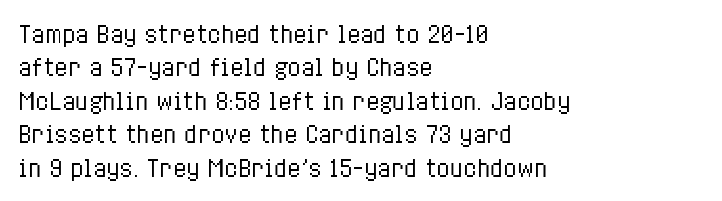
The image shows 22 px text type, upright; set left-aligned, normal line spacing (1.52x), normal letter spacing, not underlined.
